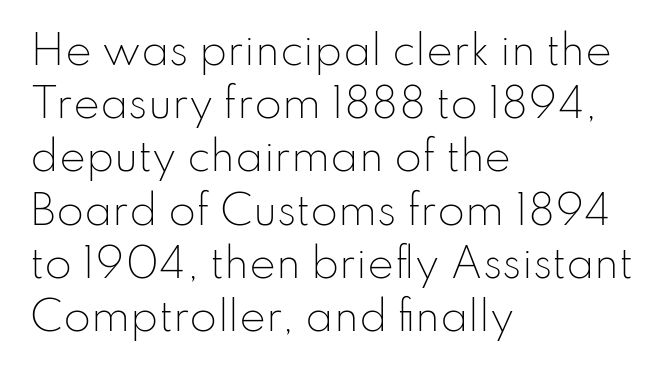
Q: Is the text bold? A: No.
Q: Is the text italic (slanted)? A: No, it is upright.
Q: Is the typeface a serif or a sans-serif typeface? A: Sans-serif.
Q: Is the text underlined? A: No.
Q: How is the paragraph aligned? A: Left-aligned.
Q: Is the spacing between letters normal or unusually wide? A: Normal.
Q: Is the spacing between lines tight, normal or loose? A: Normal.
Q: Width (condensed, normal, or wide)? A: Normal.
Q: Stroke contrast? A: Low.
Q: x-height? A: Small.
Q: Monospaced? A: No.
